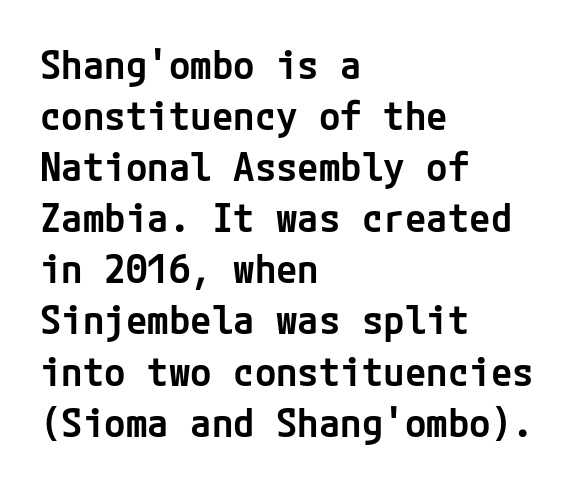
Q: Is the text bold? A: Semi-bold.
Q: Is the text italic (slanted)? A: No, it is upright.
Q: Is the typeface a serif or a sans-serif typeface? A: Sans-serif.
Q: Is the text underlined? A: No.
Q: How is the paragraph aligned? A: Left-aligned.
Q: Is the spacing between letters normal or unusually wide? A: Normal.
Q: Is the spacing between lines tight, normal or loose? A: Normal.
Q: Width (condensed, normal, or wide)? A: Normal.
Q: Stroke contrast? A: Low.
Q: x-height? A: Medium.
